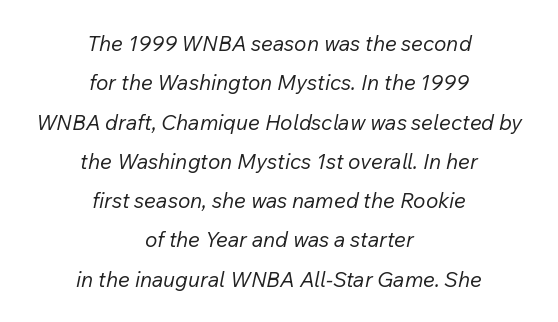
The image shows 21 px text type, italic (leaning right); set centered, line spacing 1.87x, normal letter spacing, not underlined.
